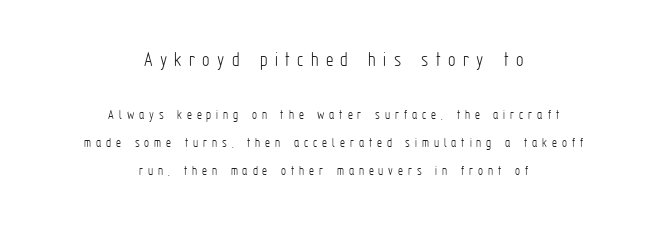
The image shows 21 px text type, upright; set centered, loose line spacing (2.0x), unusually wide letter spacing (+0.35 em), not underlined; the first (top) block is 1.5x larger.
